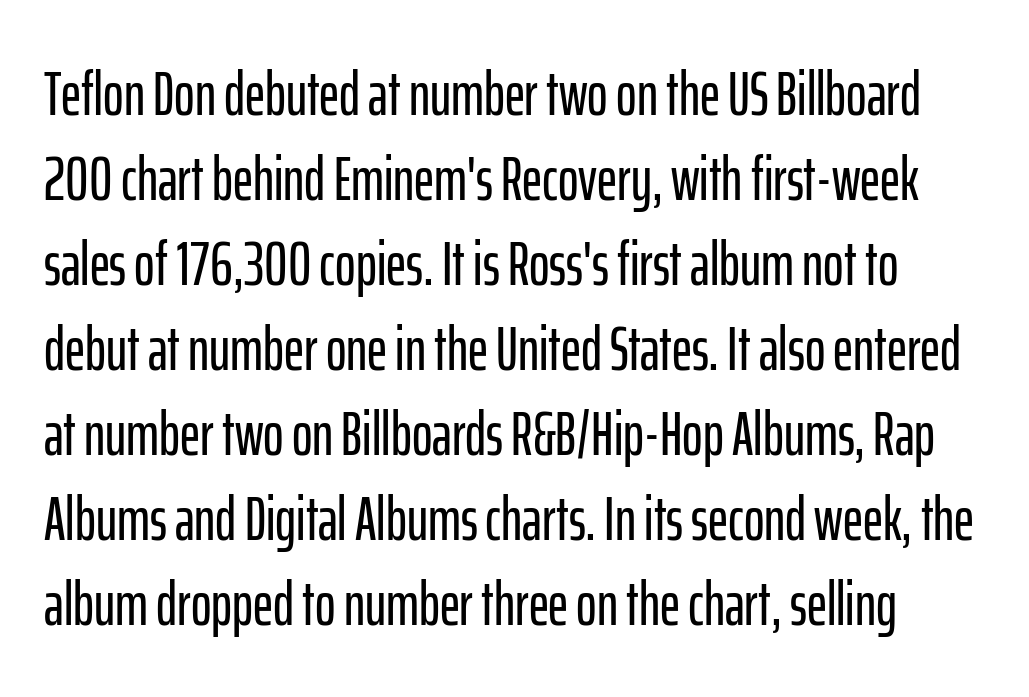
This block has exactly the height ordinary leading produces. Proportional: the letters do not fall into vertical columns. A roman cut, with each character standing at attention. This sample uses a sans-serif face.
